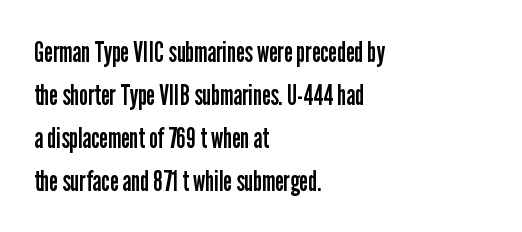
The image shows 28 px regular-weight, condensed sans-serif type, upright; set left-aligned, normal line spacing (1.53x), normal letter spacing, not underlined; low stroke contrast and a medium x-height.
